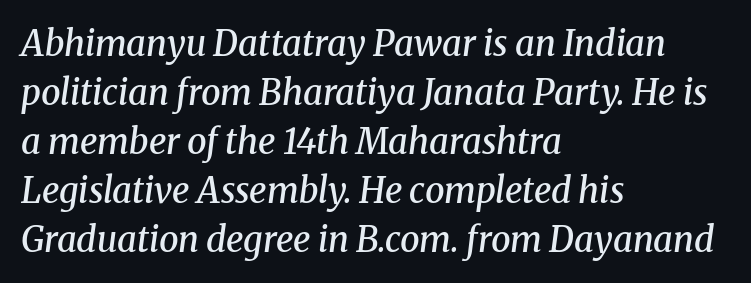
The image shows 35 px semibold serif type, italic (leaning right); set left-aligned, normal line spacing (1.4x), normal letter spacing, not underlined; medium stroke contrast and a medium x-height.
